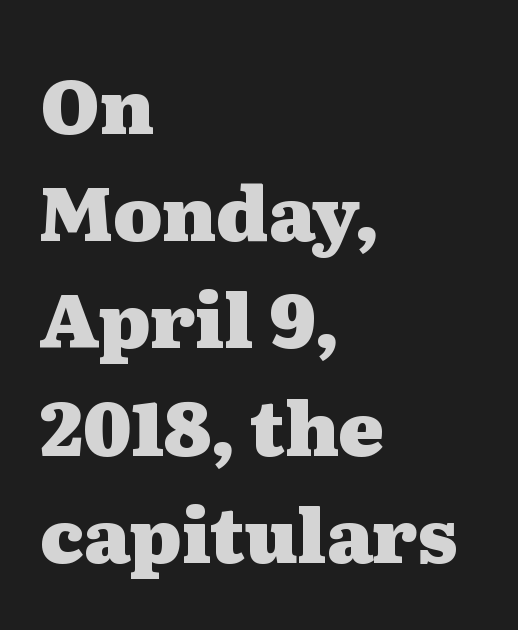
Q: Is the text bold? A: Yes.
Q: Is the text italic (slanted)? A: No, it is upright.
Q: Is the typeface a serif or a sans-serif typeface? A: Serif.
Q: Is the text underlined? A: No.
Q: How is the paragraph aligned? A: Left-aligned.
Q: Is the spacing between letters normal or unusually wide? A: Normal.
Q: Is the spacing between lines tight, normal or loose? A: Normal.
Q: Width (condensed, normal, or wide)? A: Wide.
Q: Stroke contrast? A: Medium.
Q: x-height? A: Medium.
Q: Monospaced? A: No.
